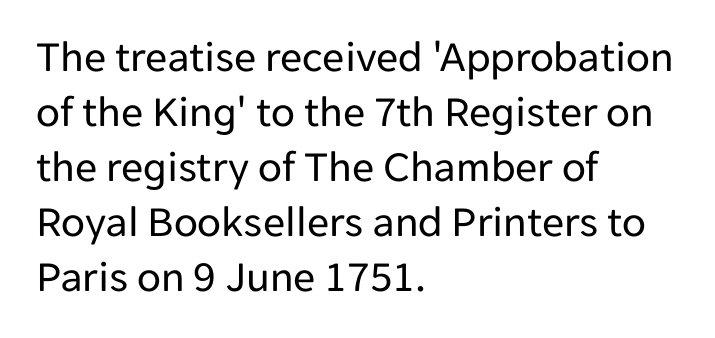
{"serif": "no", "italic": "no", "bold": "no", "weight": "regular", "width": "normal", "stroke_contrast": "low", "x_height": "medium", "monospaced": "no", "underline": "no", "align": "left", "line_spacing": "normal", "line_spacing_ratio": 1.25, "letter_spacing": "normal", "letter_spacing_em": 0.0, "glyph_px": 44}
